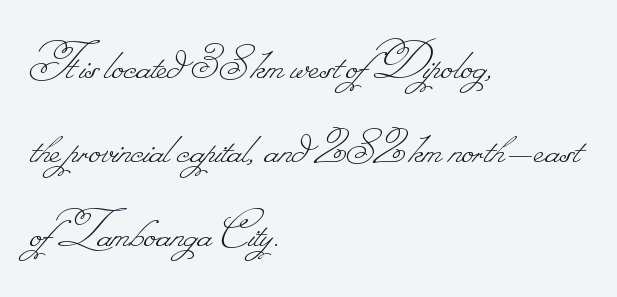
{"bold": "no", "weight": "thin", "width": "normal", "stroke_contrast": "low", "monospaced": "no", "underline": "no", "align": "left", "line_spacing": "normal", "line_spacing_ratio": 1.5, "letter_spacing": "normal", "letter_spacing_em": 0.0, "glyph_px": 56}
